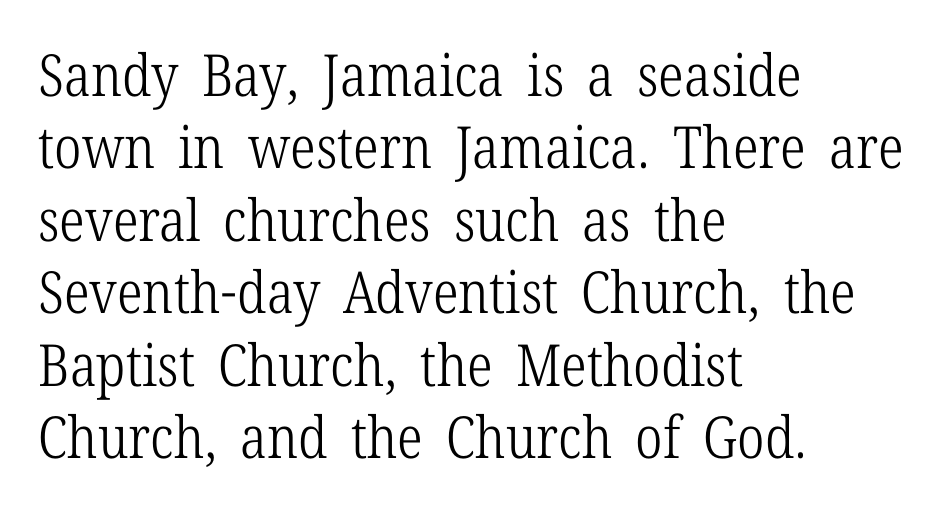
Q: Is the text bold? A: No.
Q: Is the text italic (slanted)? A: No, it is upright.
Q: Is the typeface a serif or a sans-serif typeface? A: Serif.
Q: Is the text underlined? A: No.
Q: How is the paragraph aligned? A: Left-aligned.
Q: Is the spacing between letters normal or unusually wide? A: Normal.
Q: Is the spacing between lines tight, normal or loose? A: Normal.
Q: Width (condensed, normal, or wide)? A: Condensed.
Q: Stroke contrast? A: Low.
Q: x-height? A: Medium.
Q: Monospaced? A: No.
